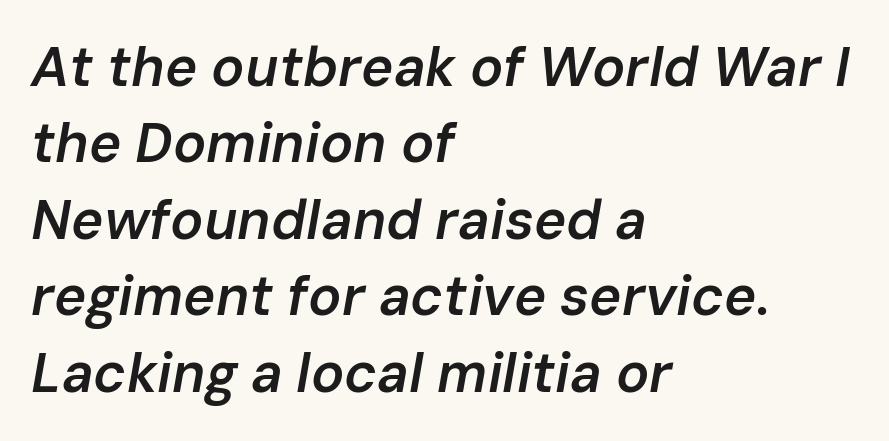
The image shows 55 px semibold type, italic (leaning right); set left-aligned, normal line spacing (1.39x), normal letter spacing, not underlined; low stroke contrast and a medium x-height.
